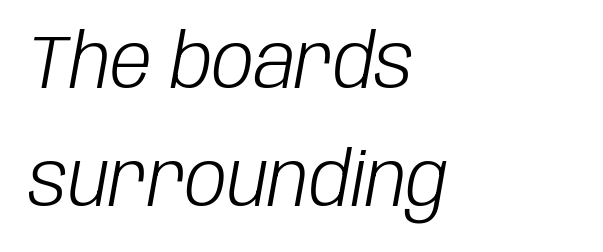
{"italic": "yes", "lean": "right", "slant_degrees": 10, "bold": "no", "weight": "light", "width": "condensed", "stroke_contrast": "low", "x_height": "large", "monospaced": "no", "underline": "no", "align": "left", "line_spacing": "normal", "line_spacing_ratio": 1.57, "letter_spacing": "normal", "letter_spacing_em": 0.0, "glyph_px": 75}
